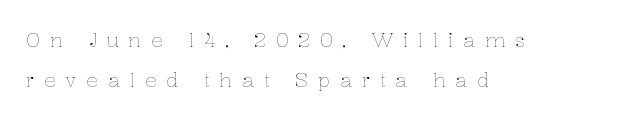
The image shows 20 px text type, upright; set left-aligned, loose line spacing (1.99x), unusually wide letter spacing (+0.48 em), not underlined.
